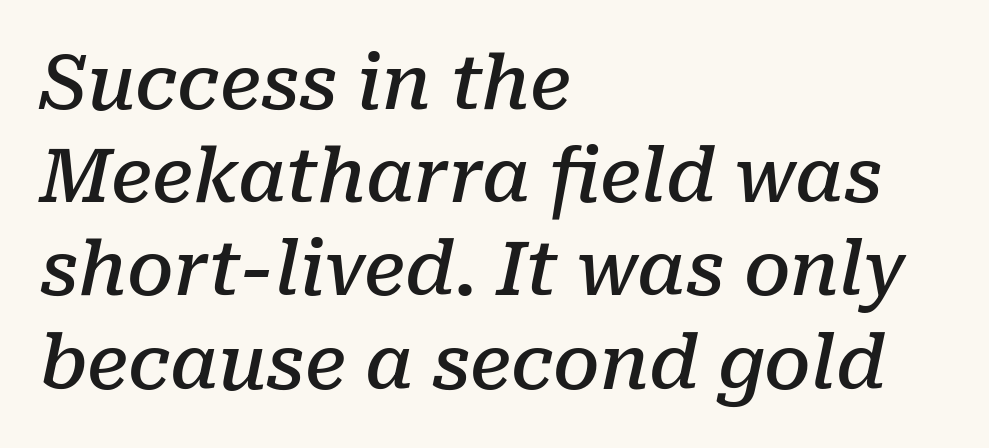
Q: Is the text bold? A: Semi-bold.
Q: Is the text italic (slanted)? A: Yes, it leans right by about 10 degrees.
Q: Is the typeface a serif or a sans-serif typeface? A: Serif.
Q: Is the text underlined? A: No.
Q: How is the paragraph aligned? A: Left-aligned.
Q: Is the spacing between letters normal or unusually wide? A: Normal.
Q: Is the spacing between lines tight, normal or loose? A: Normal.
Q: Width (condensed, normal, or wide)? A: Normal.
Q: Stroke contrast? A: Low.
Q: x-height? A: Medium.
Q: Monospaced? A: No.
